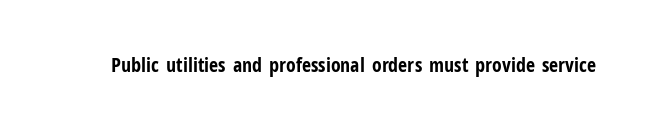
Q: Is the text bold? A: Yes.
Q: Is the text italic (slanted)? A: No, it is upright.
Q: Is the text underlined? A: No.
Q: Is the spacing between letters normal or unusually wide? A: Normal.
